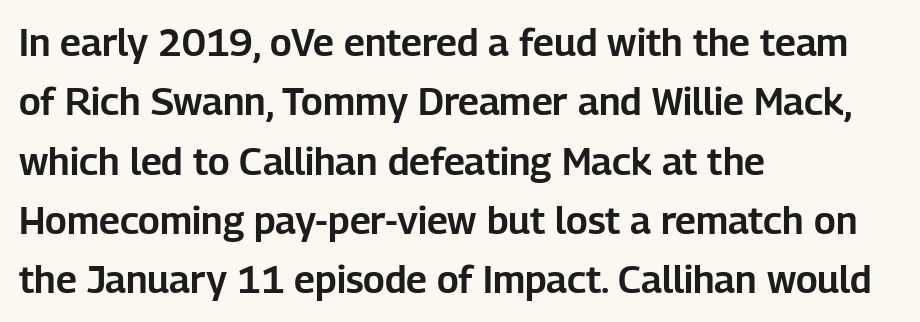
The image shows 38 px sans-serif type, upright; set left-aligned, normal line spacing (1.56x), normal letter spacing, not underlined; low stroke contrast and a medium x-height.
